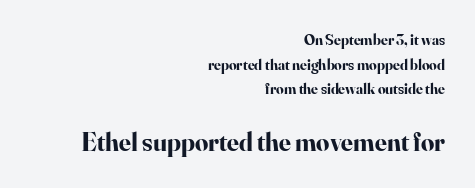
The image shows 26 px bold type, upright; set right-aligned, normal line spacing (1.64x), normal letter spacing, not underlined; the second (bottom) block is 1.73x larger.
